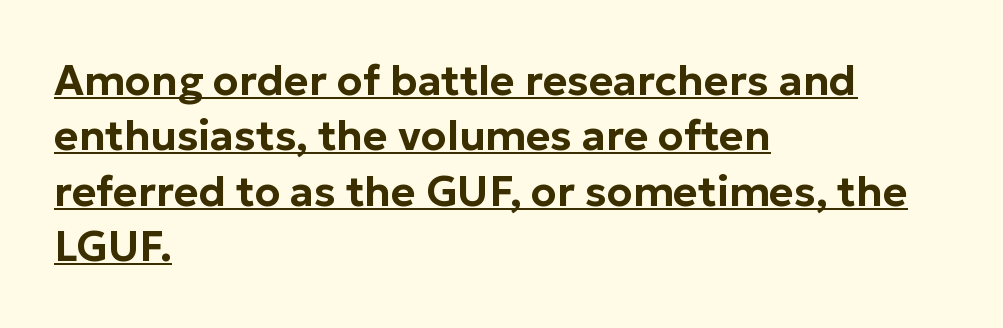
{"serif": "no", "italic": "no", "width": "normal", "stroke_contrast": "low", "x_height": "medium", "monospaced": "no", "underline": "yes", "align": "left", "line_spacing": "normal", "line_spacing_ratio": 1.32, "letter_spacing": "normal", "letter_spacing_em": 0.0, "glyph_px": 42}
